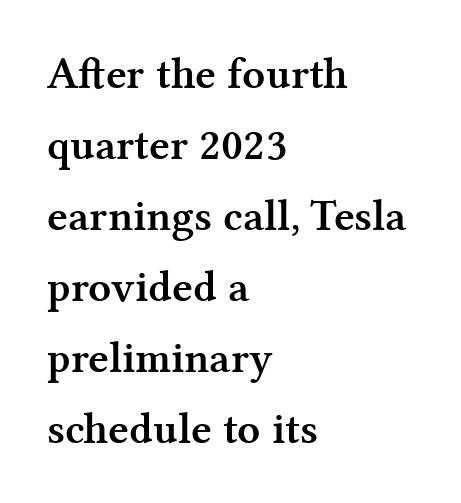
Nothing unusual about the tracking: characters are spaced as the font intends. Teacher's note: observe the even left margin — that is flush-left alignment. Normally led — the rows are evenly, conventionally spaced. The font's upright variant was chosen for this text. Old-style or modern, the face here clearly has serifs. These lines are rendered in a variable-pitch font.
